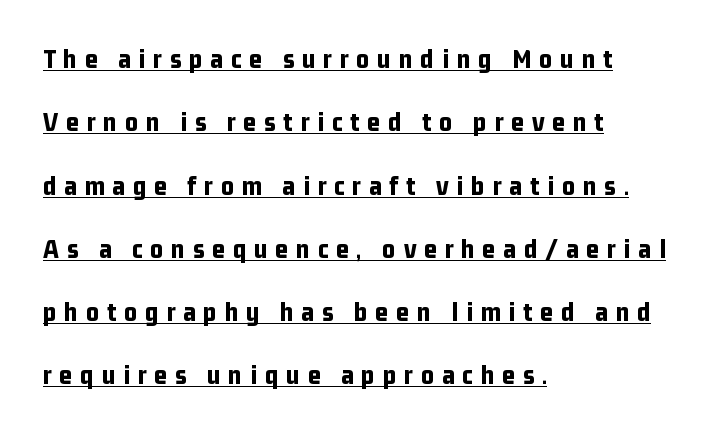
Q: Is the text bold? A: Yes.
Q: Is the text italic (slanted)? A: No, it is upright.
Q: Is the typeface a serif or a sans-serif typeface? A: Sans-serif.
Q: Is the text underlined? A: Yes.
Q: How is the paragraph aligned? A: Left-aligned.
Q: Is the spacing between letters normal or unusually wide? A: Unusually wide.
Q: Is the spacing between lines tight, normal or loose? A: Loose.
Q: Width (condensed, normal, or wide)? A: Condensed.
Q: Stroke contrast? A: Low.
Q: x-height? A: Medium.
Q: Monospaced? A: No.
